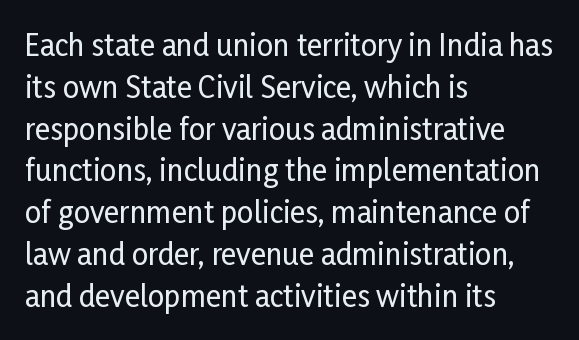
Q: Is the text italic (slanted)? A: No, it is upright.
Q: Is the typeface a serif or a sans-serif typeface? A: Sans-serif.
Q: Is the text underlined? A: No.
Q: How is the paragraph aligned? A: Left-aligned.
Q: Is the spacing between letters normal or unusually wide? A: Normal.
Q: Is the spacing between lines tight, normal or loose? A: Normal.
Q: Width (condensed, normal, or wide)? A: Condensed.
Q: Stroke contrast? A: Low.
Q: x-height? A: Medium.
Q: Monospaced? A: No.
